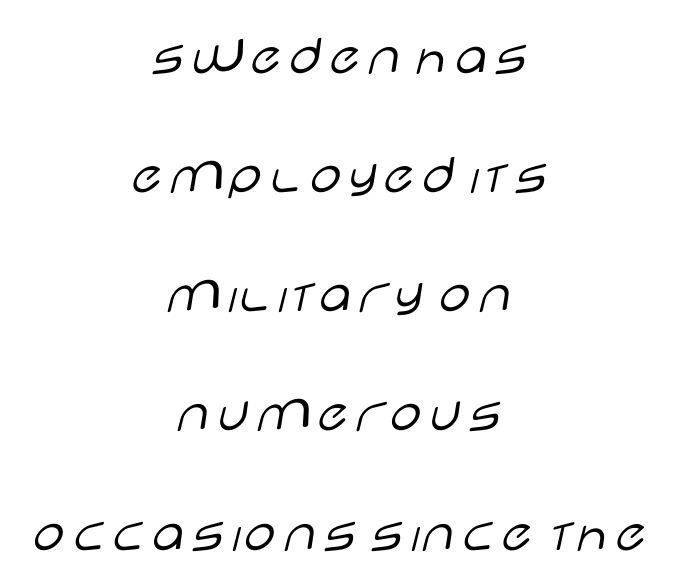
{"serif": "no", "bold": "no", "weight": "light", "width": "wide", "stroke_contrast": "low", "x_height": "large", "monospaced": "no", "underline": "no", "align": "center", "line_spacing": "loose", "line_spacing_ratio": 2.09, "letter_spacing": "normal", "letter_spacing_em": 0.0, "glyph_px": 57}
